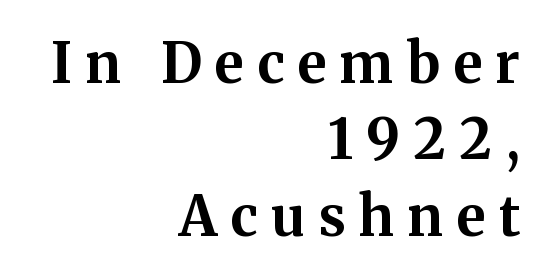
The image shows 55 px bold serif type, upright; set right-aligned, normal line spacing (1.39x), unusually wide letter spacing (+0.25 em), not underlined; medium stroke contrast and a medium x-height.
